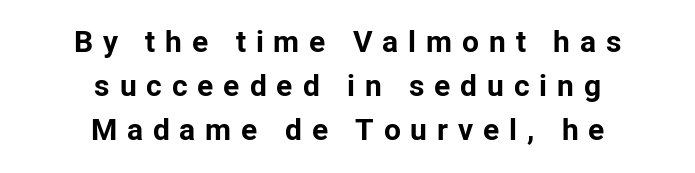
Each new line begins a customary step beneath the previous one. Short note: letters widely spaced. The type sits square on the baseline with zero lean. Do the characters align in a grid? No, the font is proportional. What weight is shown? A full bold with thick strokes.
